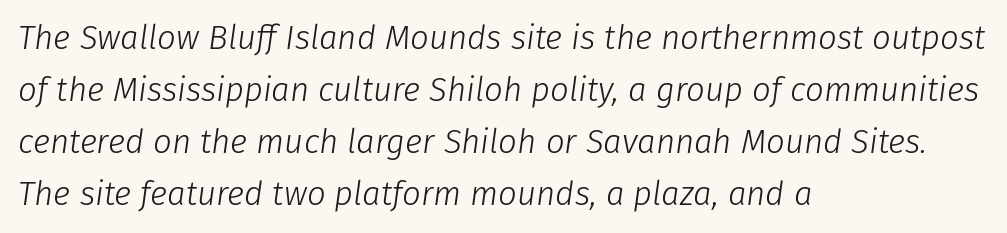
The rendering uses natural spacing where letterforms have individual widths. The text carries the slant typical of an italic or oblique font. Stroke thickness stays within the range of a standard reading face or lighter. A classic flush-left, rag-right setting is used for this passage.
